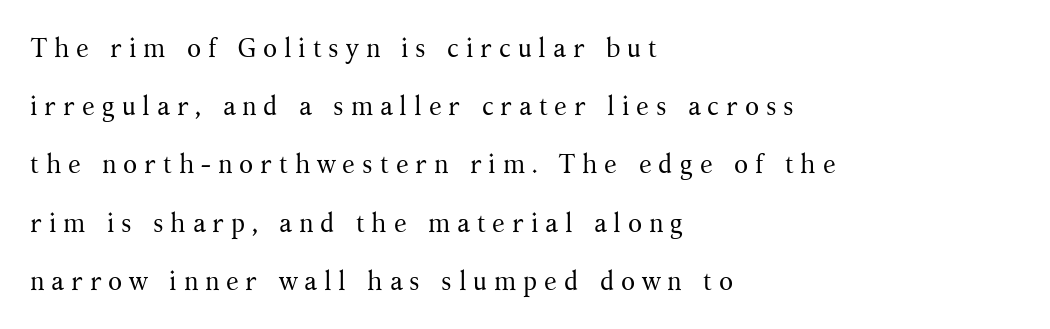
Q: Is the text bold? A: No.
Q: Is the text italic (slanted)? A: No, it is upright.
Q: Is the text underlined? A: No.
Q: How is the paragraph aligned? A: Left-aligned.
Q: Is the spacing between letters normal or unusually wide? A: Unusually wide.
Q: Is the spacing between lines tight, normal or loose? A: Loose.
